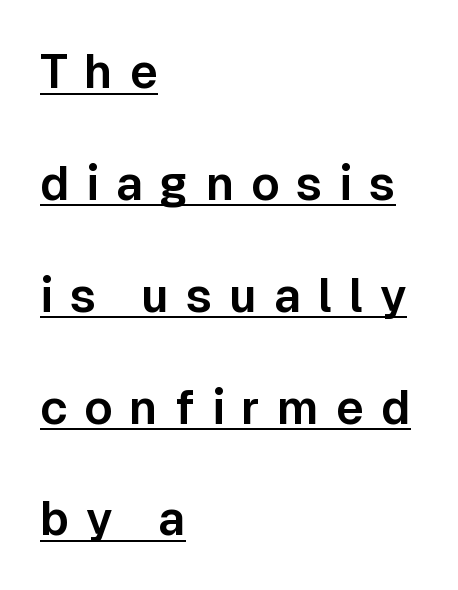
{"serif": "no", "italic": "no", "width": "normal", "stroke_contrast": "low", "x_height": "medium", "monospaced": "no", "underline": "yes", "align": "left", "line_spacing": "loose", "line_spacing_ratio": 2.38, "letter_spacing": "wide", "letter_spacing_em": 0.36, "glyph_px": 47}
